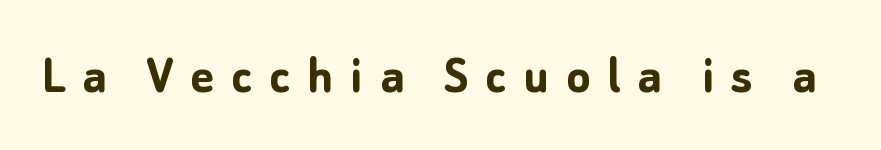
Q: Is the text bold? A: Yes.
Q: Is the text italic (slanted)? A: No, it is upright.
Q: Is the typeface a serif or a sans-serif typeface? A: Sans-serif.
Q: Is the text underlined? A: No.
Q: Is the spacing between letters normal or unusually wide? A: Unusually wide.
Q: Width (condensed, normal, or wide)? A: Normal.
Q: Stroke contrast? A: Low.
Q: x-height? A: Medium.
Q: Monospaced? A: No.
